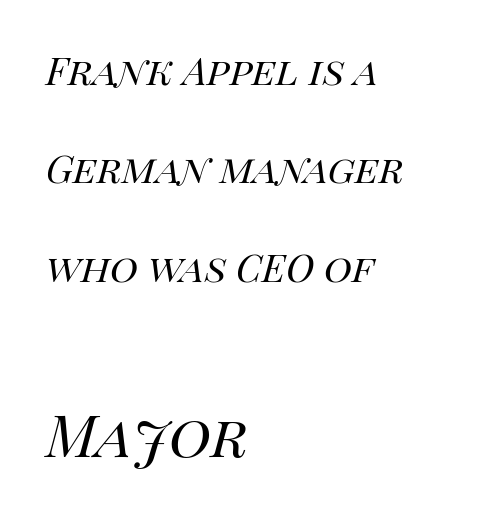
The image shows 72 px regular-weight type, italic (leaning right); set left-aligned, loose line spacing (2.05x), normal letter spacing, not underlined; the second (bottom) block is 1.5x larger; high stroke contrast and a large x-height.
